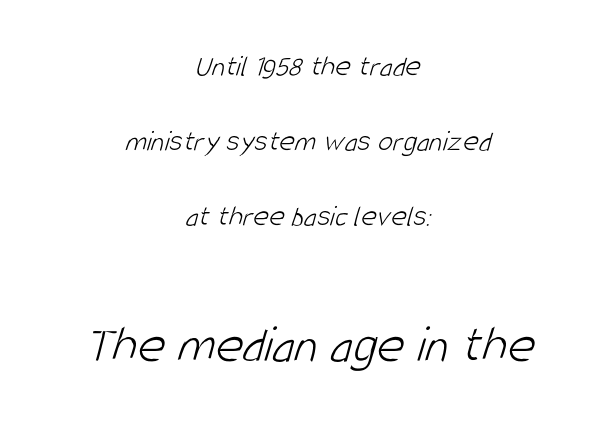
The image shows 53 px light, condensed sans-serif type; set centered, loose line spacing (2.5x), normal letter spacing, not underlined; the second (bottom) block is 1.77x larger; low stroke contrast and a large x-height.
